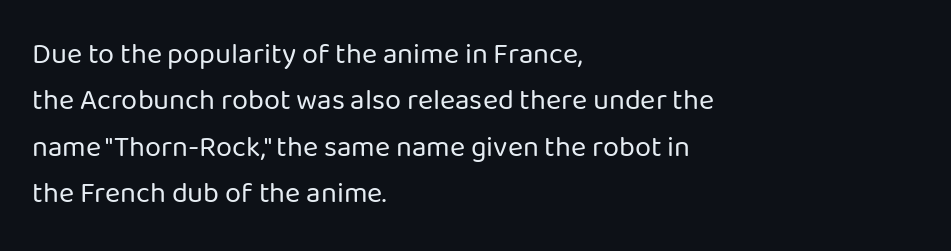
{"serif": "no", "italic": "no", "bold": "no", "weight": "regular", "width": "normal", "stroke_contrast": "low", "x_height": "medium", "monospaced": "no", "underline": "no", "align": "left", "line_spacing": "normal", "line_spacing_ratio": 1.6, "letter_spacing": "normal", "letter_spacing_em": 0.0, "glyph_px": 29}
